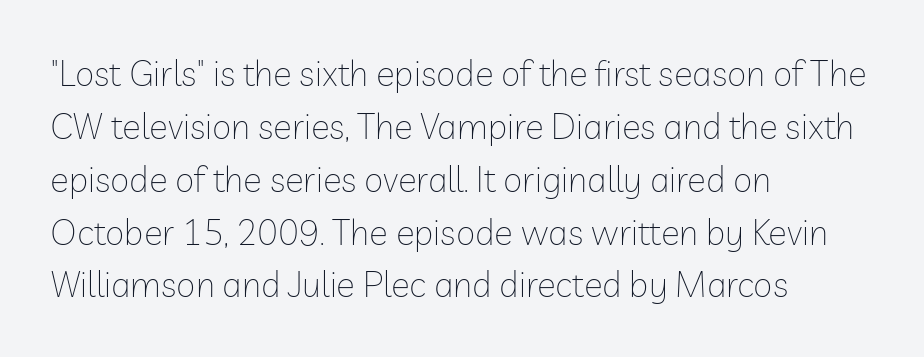
{"serif": "no", "italic": "no", "bold": "no", "weight": "thin", "width": "normal", "stroke_contrast": "low", "x_height": "medium", "monospaced": "no", "underline": "no", "align": "left", "line_spacing": "normal", "line_spacing_ratio": 1.51, "letter_spacing": "normal", "letter_spacing_em": 0.0, "glyph_px": 35}
